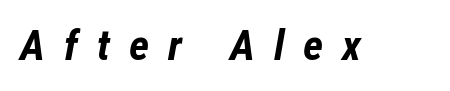
Q: Is the text bold? A: Yes.
Q: Is the text italic (slanted)? A: Yes, it leans right by about 12 degrees.
Q: Is the text underlined? A: No.
Q: Is the spacing between letters normal or unusually wide? A: Unusually wide.
Q: Width (condensed, normal, or wide)? A: Condensed.
Q: Stroke contrast? A: Low.
Q: x-height? A: Medium.
Q: Monospaced? A: No.
